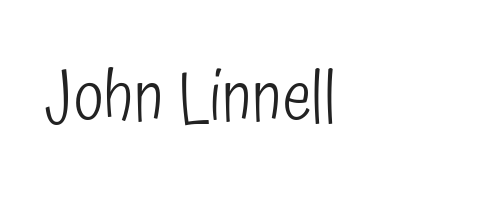
Short note: letters normally spaced. Italic? Not at all — the glyphs are vertical. Decoration check: the copy has no underline. The lines are quadded left.
